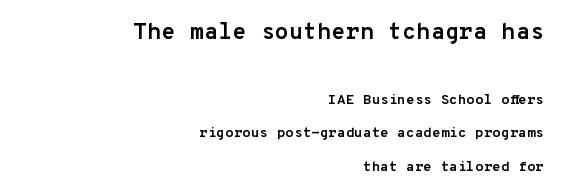
Notice how thick the strokes are: this is what a full bold looks like. Does the bottom block carry the larger type? No, the top block does. No extra tracking has been applied to these lines. Descenders are the only things crossing below the line. Vertical spacing — loose.
